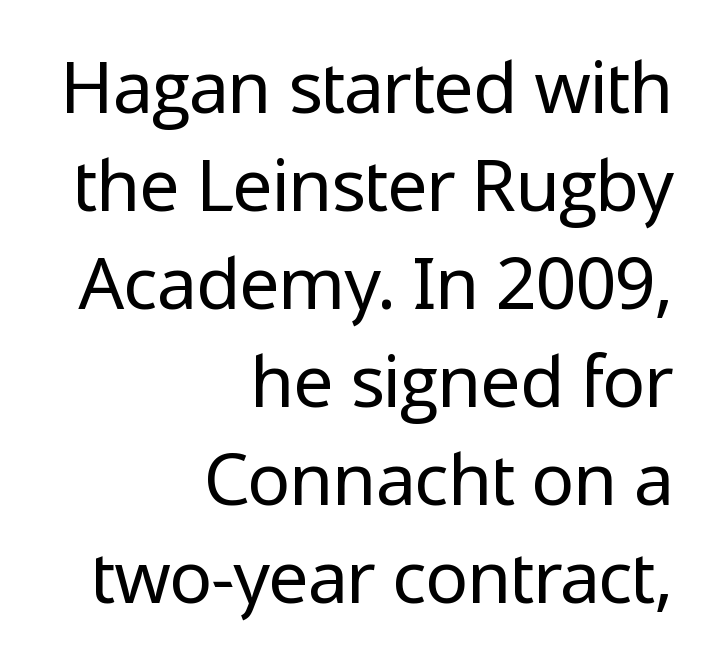
Heaviness? Minimal to ordinary, like unemphasized prose. Is there much room between lines? A standard amount, neither cramped nor airy. A typesetter would mark this as roman, not italic. Lines of text with bare space underneath.
